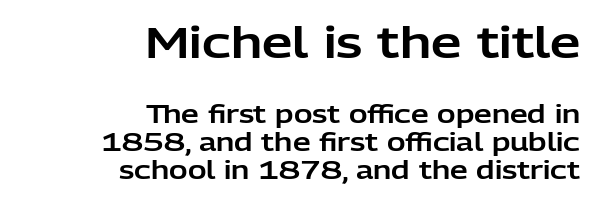
Honestly, the letter spacing is just normal — you wouldn't notice it. The words here are not underlined. Is the block centered? No — it sits flush against the right margin. The characters display no serif detailing; their extremities are plain. These lines are rendered in a variable-pitch font. Look at the glyph heights: the upper group is clearly the bigger setting.
